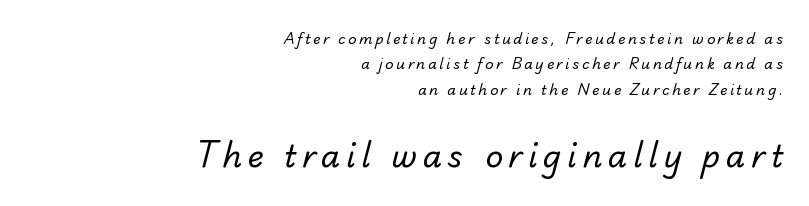
Q: Is the text bold? A: No.
Q: Is the typeface a serif or a sans-serif typeface? A: Sans-serif.
Q: Is the text underlined? A: No.
Q: How is the paragraph aligned? A: Right-aligned.
Q: Which block of text is set in a larger size, the first (top) or the second (bottom)? A: The second (bottom) one.
Q: Width (condensed, normal, or wide)? A: Normal.
Q: Stroke contrast? A: Low.
Q: x-height? A: Small.
Q: Monospaced? A: No.
